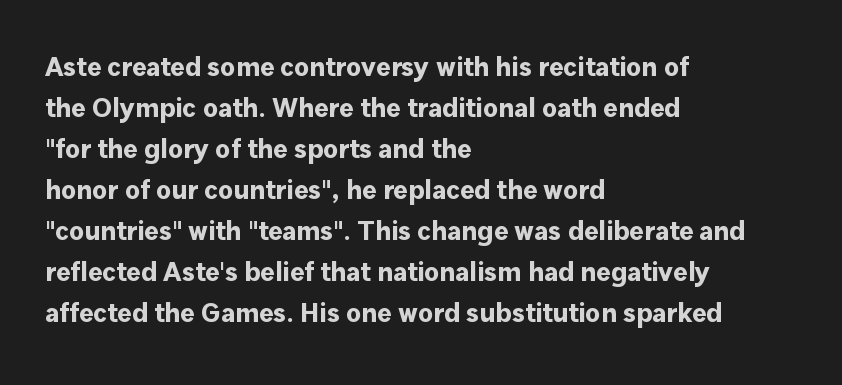
{"italic": "no", "bold": "yes", "underline": "no", "align": "left", "line_spacing": "normal", "line_spacing_ratio": 1.52, "letter_spacing": "normal", "letter_spacing_em": 0.0, "glyph_px": 27}
